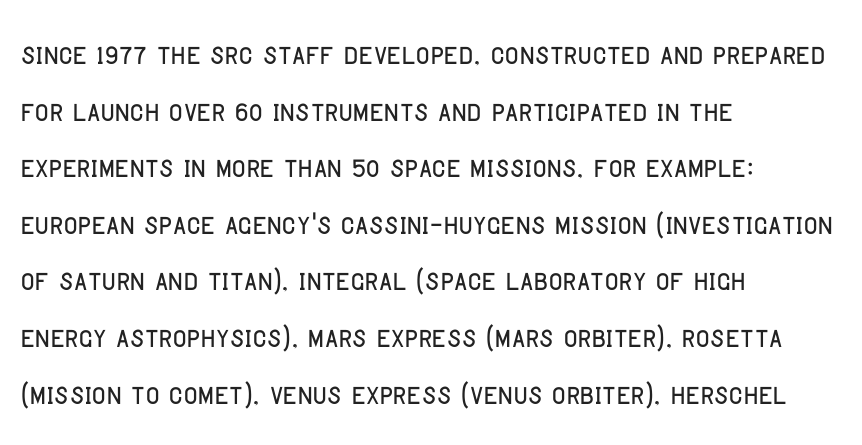
{"serif": "no", "italic": "no", "width": "condensed", "stroke_contrast": "low", "x_height": "large", "monospaced": "no", "underline": "no", "align": "left", "line_spacing": "normal", "line_spacing_ratio": 1.49, "letter_spacing": "normal", "letter_spacing_em": 0.0, "glyph_px": 38}
